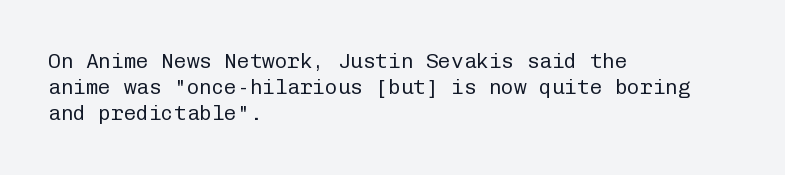
The image shows 21 px text type, upright; set left-aligned, normal line spacing (1.25x), normal letter spacing, not underlined.
